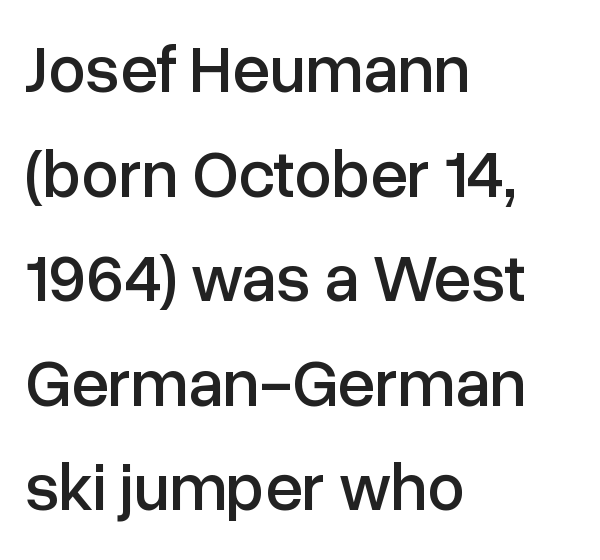
The image shows 67 px sans-serif type, upright; set left-aligned, normal line spacing (1.56x), normal letter spacing, not underlined; low stroke contrast and a medium x-height.
